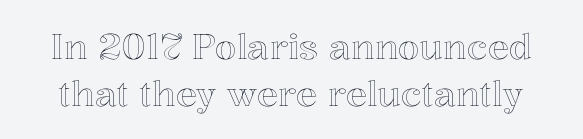
{"italic": "no", "width": "normal", "x_height": "medium", "monospaced": "no", "underline": "no", "line_spacing": "normal", "line_spacing_ratio": 1.34, "letter_spacing": "normal", "letter_spacing_em": 0.0, "glyph_px": 35}
